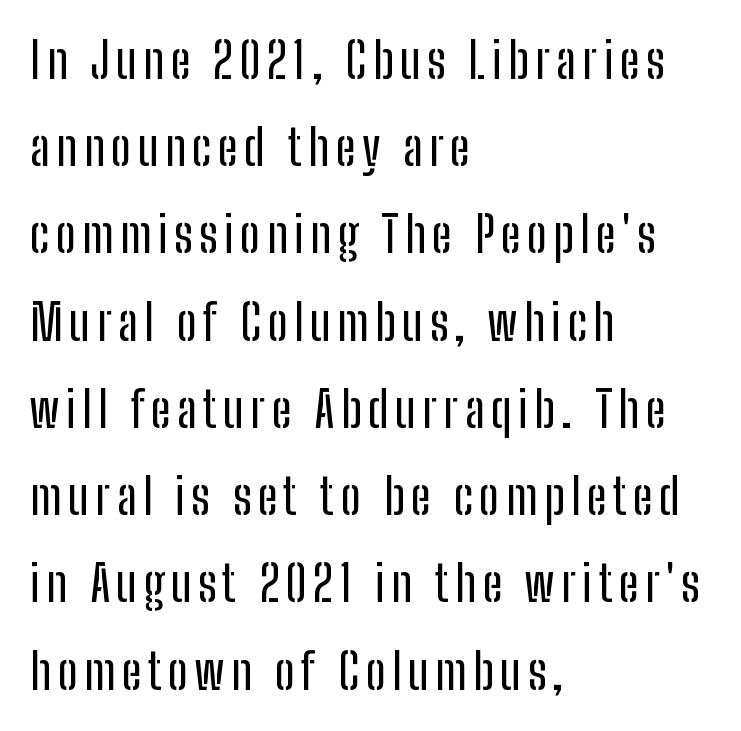
Is this a sans? Yes — the strokes have no serifs. The lettering stays uniformly vertical, giving the passage a roman look. Do the characters align in a grid? No, the font is proportional. Only glyphs here, with clear space below each row.
